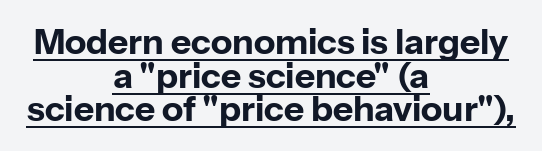
Q: Is the text bold? A: Yes.
Q: Is the text italic (slanted)? A: No, it is upright.
Q: Is the typeface a serif or a sans-serif typeface? A: Sans-serif.
Q: Is the text underlined? A: Yes.
Q: How is the paragraph aligned? A: Centered.
Q: Is the spacing between letters normal or unusually wide? A: Normal.
Q: Is the spacing between lines tight, normal or loose? A: Tight.
Q: Width (condensed, normal, or wide)? A: Normal.
Q: Stroke contrast? A: Low.
Q: x-height? A: Medium.
Q: Monospaced? A: No.
